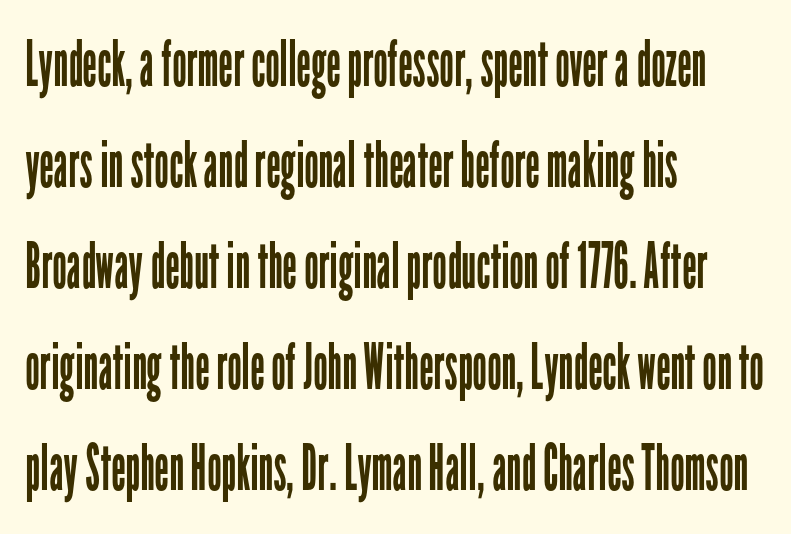
Q: Is the text bold? A: No.
Q: Is the text italic (slanted)? A: No, it is upright.
Q: Is the typeface a serif or a sans-serif typeface? A: Sans-serif.
Q: Is the text underlined? A: No.
Q: How is the paragraph aligned? A: Left-aligned.
Q: Is the spacing between letters normal or unusually wide? A: Normal.
Q: Is the spacing between lines tight, normal or loose? A: Normal.
Q: Width (condensed, normal, or wide)? A: Condensed.
Q: Stroke contrast? A: Low.
Q: x-height? A: Medium.
Q: Monospaced? A: No.
